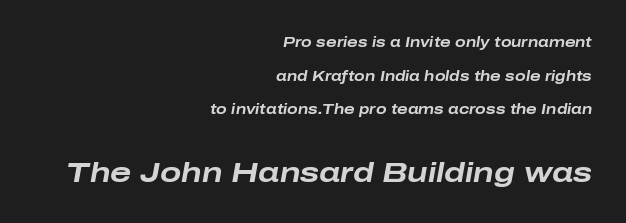
{"italic": "yes", "lean": "right", "slant_degrees": 10, "bold": "yes", "weight": "bold", "width": "wide", "stroke_contrast": "low", "x_height": "medium", "monospaced": "no", "underline": "no", "align": "right", "line_spacing": "loose", "line_spacing_ratio": 2.4, "letter_spacing": "normal", "letter_spacing_em": 0.0, "larger_block": "second", "size_ratio": 2.0, "glyph_px": 28}
